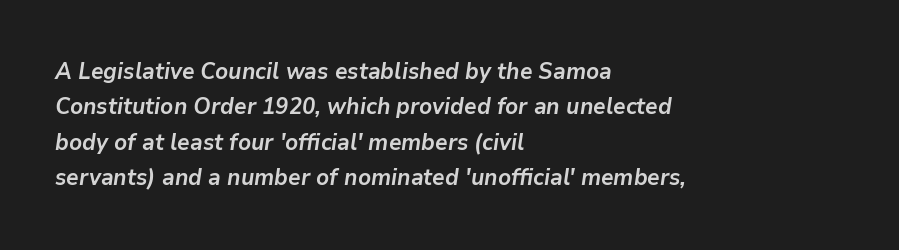
The image shows 23 px bold type, italic (leaning right); set left-aligned, normal line spacing (1.54x), normal letter spacing, not underlined.
